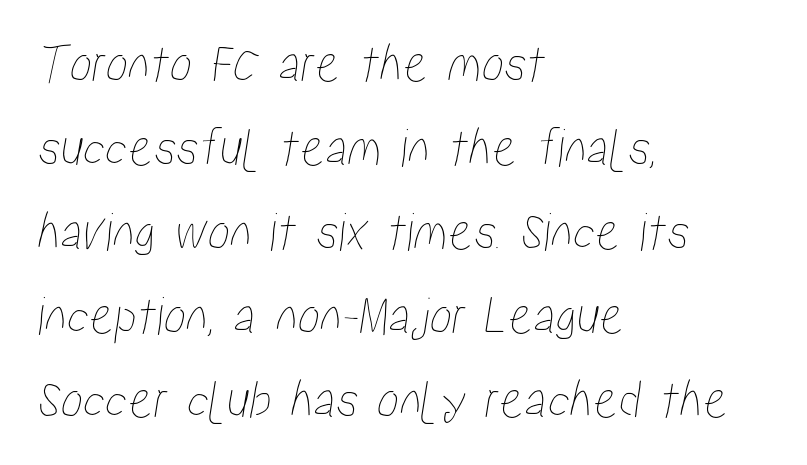
Layout note: lines flush left. Compared with typical paragraphs, the rows here are spaced about the same. Proportional: the letters do not fall into vertical columns. The rendering keeps characters at their native spacing.
